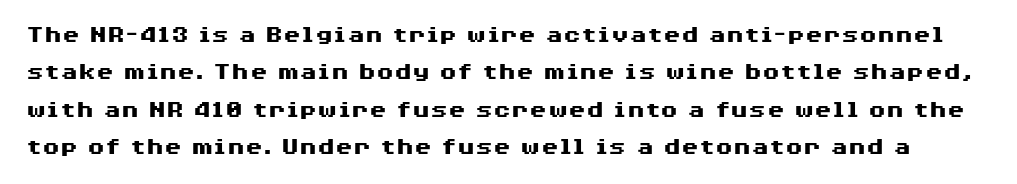
Q: Is the text bold? A: Yes.
Q: Is the text italic (slanted)? A: No, it is upright.
Q: Is the text underlined? A: No.
Q: Is the spacing between letters normal or unusually wide? A: Normal.
Q: Is the spacing between lines tight, normal or loose? A: Normal.
